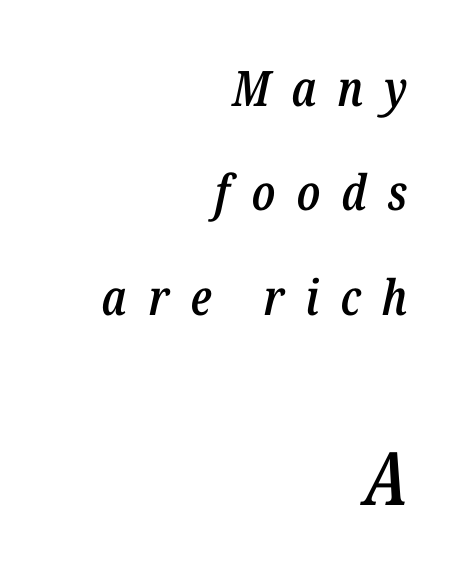
{"italic": "yes", "lean": "right", "slant_degrees": 12, "bold": "semi", "weight": "semibold", "width": "condensed", "stroke_contrast": "low", "x_height": "medium", "monospaced": "no", "underline": "no", "align": "right", "line_spacing": "loose", "line_spacing_ratio": 2.13, "letter_spacing": "wide", "letter_spacing_em": 0.43, "larger_block": "second", "size_ratio": 1.51, "glyph_px": 74}
